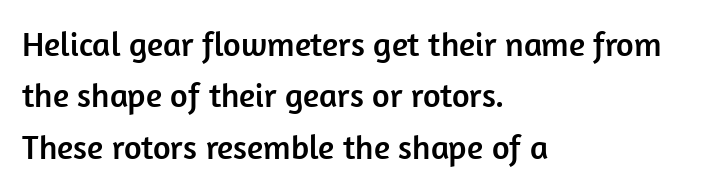
The image shows 34 px sans-serif type, upright; set left-aligned, normal line spacing (1.51x), normal letter spacing, not underlined; low stroke contrast and a medium x-height.
